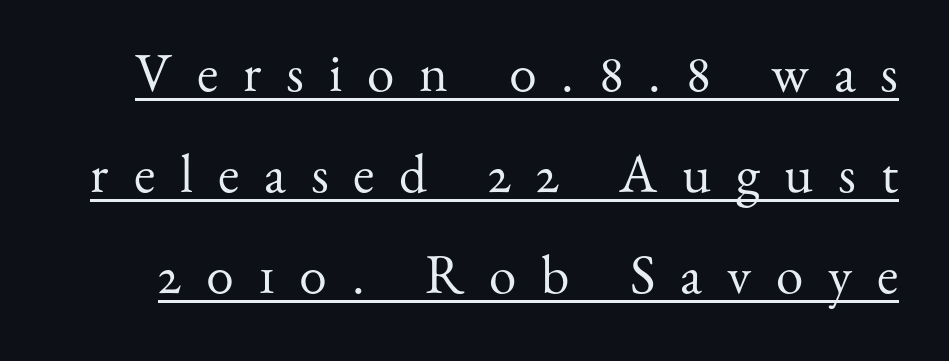
Somebody hit Ctrl+U on this one — the words are underlined. The rendering shows small feet on the letterforms — a serif design. Characters follow at a spacing far wider than the type designer built in. Each letter keeps its own natural width here, so spacing adapts to shape. This reads as an unemphasized weight, regular at the heaviest.
